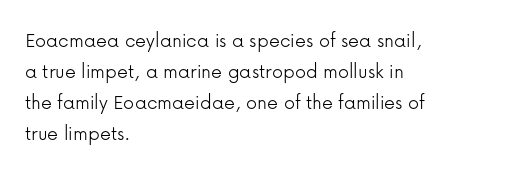
The image shows 22 px text type, upright; set left-aligned, normal line spacing (1.41x), normal letter spacing, not underlined.
